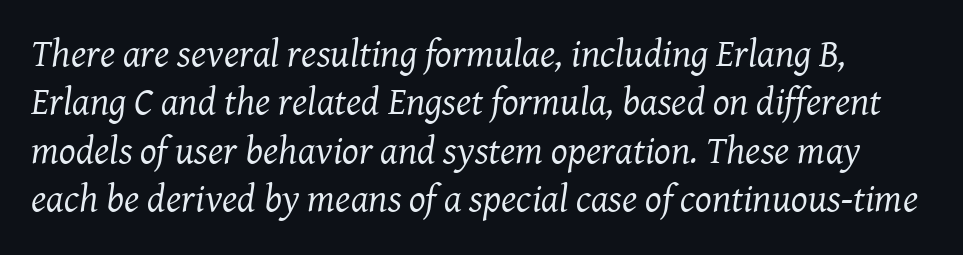
{"serif": "yes", "italic": "yes", "lean": "right", "slant_degrees": 8, "bold": "no", "weight": "regular", "width": "normal", "stroke_contrast": "medium", "x_height": "medium", "monospaced": "no", "underline": "no", "line_spacing_ratio": 1.24, "letter_spacing": "normal", "letter_spacing_em": 0.0, "glyph_px": 39}
